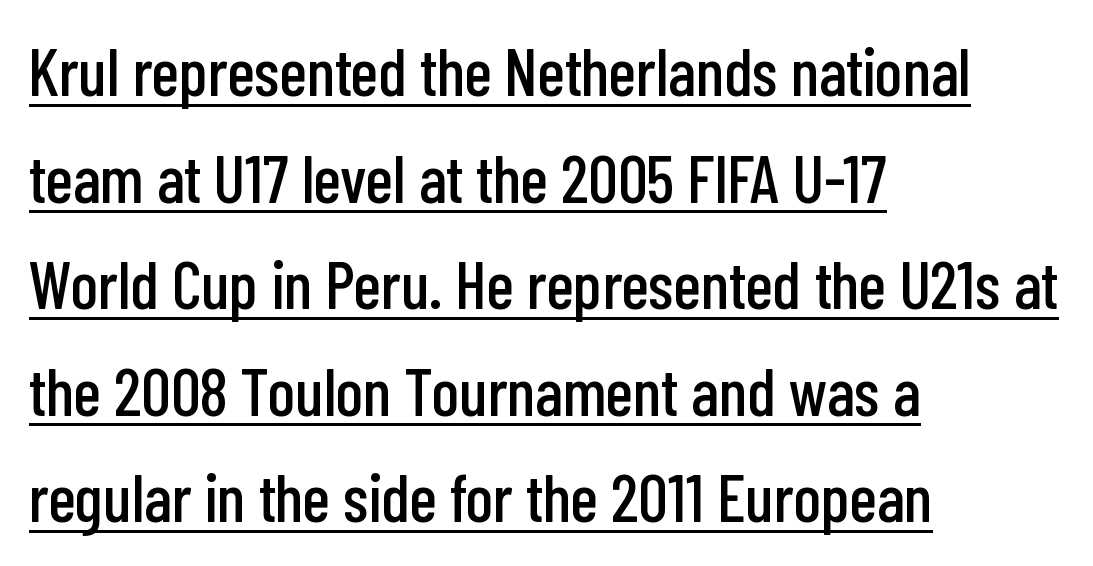
The rendering uses natural spacing where letterforms have individual widths. You can tell from the bare stems that sans-serif type was used. Whoever set this chose a conventional vertical rhythm. These lines were composed using upright roman letters. This sample uses plain, unmodified letter spacing. The compositor pushed each line to the left boundary.
